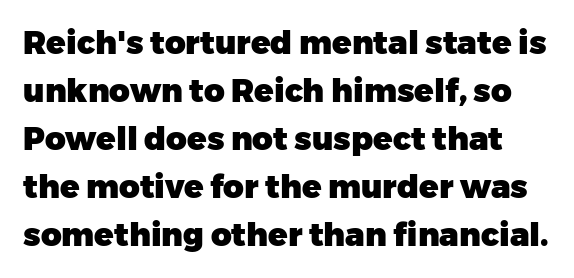
Q: Is the text bold? A: Yes.
Q: Is the text italic (slanted)? A: No, it is upright.
Q: Is the typeface a serif or a sans-serif typeface? A: Sans-serif.
Q: Is the text underlined? A: No.
Q: Is the spacing between letters normal or unusually wide? A: Normal.
Q: Is the spacing between lines tight, normal or loose? A: Normal.
Q: Width (condensed, normal, or wide)? A: Normal.
Q: Stroke contrast? A: Low.
Q: x-height? A: Medium.
Q: Monospaced? A: No.
